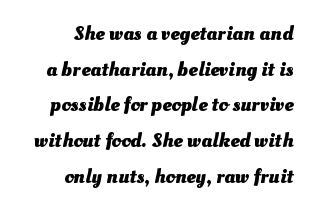
{"bold": "yes", "underline": "no", "align": "right", "line_spacing": "normal", "line_spacing_ratio": 1.7, "letter_spacing": "normal", "letter_spacing_em": 0.0, "glyph_px": 21}
